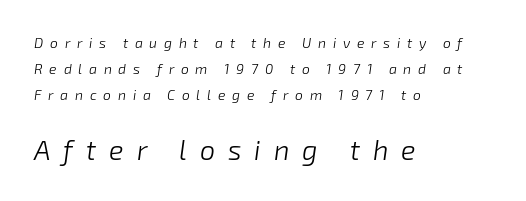
{"italic": "yes", "lean": "right", "slant_degrees": 8, "bold": "no", "underline": "no", "align": "left", "line_spacing_ratio": 1.85, "letter_spacing": "wide", "letter_spacing_em": 0.48, "larger_block": "second", "size_ratio": 1.93, "glyph_px": 27}
